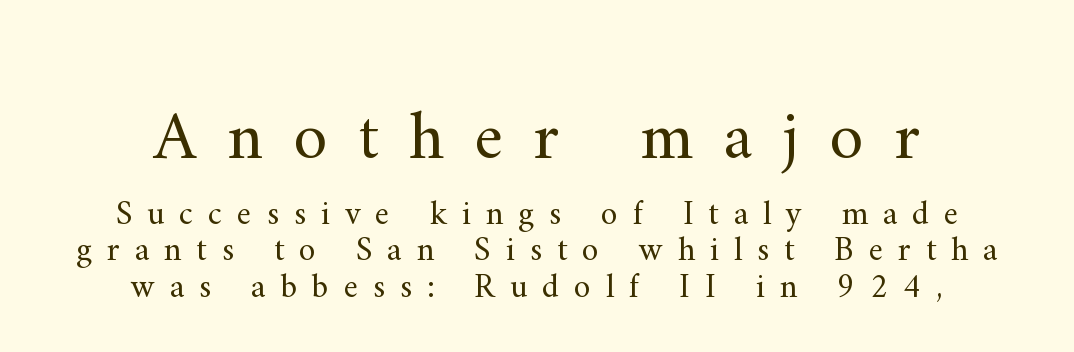
{"serif": "yes", "italic": "no", "bold": "no", "weight": "regular", "width": "normal", "stroke_contrast": "medium", "x_height": "small", "monospaced": "no", "underline": "no", "align": "center", "line_spacing": "tight", "line_spacing_ratio": 1.08, "letter_spacing": "wide", "letter_spacing_em": 0.44, "larger_block": "first", "size_ratio": 2.03, "glyph_px": 69}
